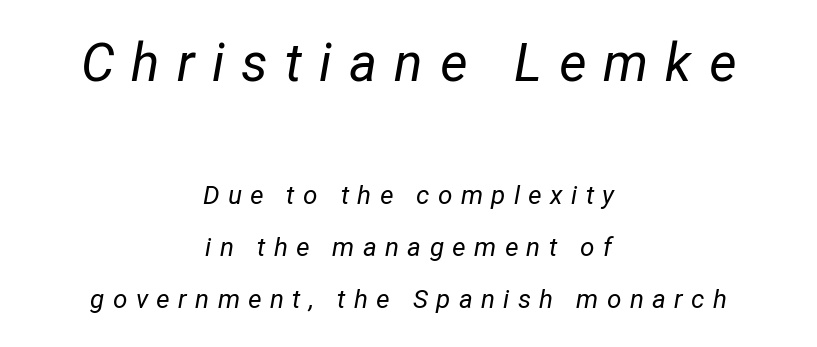
Q: Is the text bold? A: No.
Q: Is the text italic (slanted)? A: Yes, it leans right by about 12 degrees.
Q: Is the text underlined? A: No.
Q: How is the paragraph aligned? A: Centered.
Q: Is the spacing between letters normal or unusually wide? A: Unusually wide.
Q: Is the spacing between lines tight, normal or loose? A: Loose.
Q: Which block of text is set in a larger size, the first (top) or the second (bottom)? A: The first (top) one.
Q: Width (condensed, normal, or wide)? A: Normal.
Q: Stroke contrast? A: Low.
Q: x-height? A: Medium.
Q: Monospaced? A: No.
